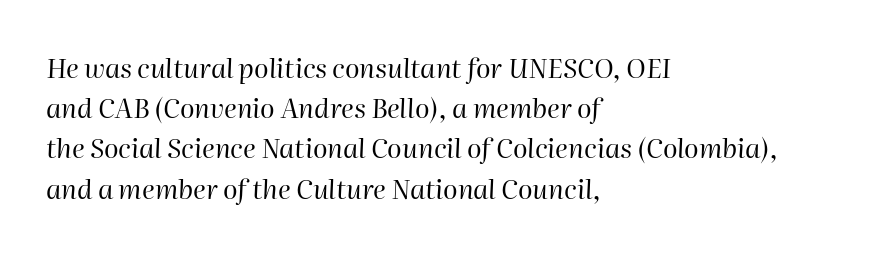
The image shows 27 px text type, italic (leaning right); set left-aligned, normal line spacing (1.49x), normal letter spacing, not underlined.
